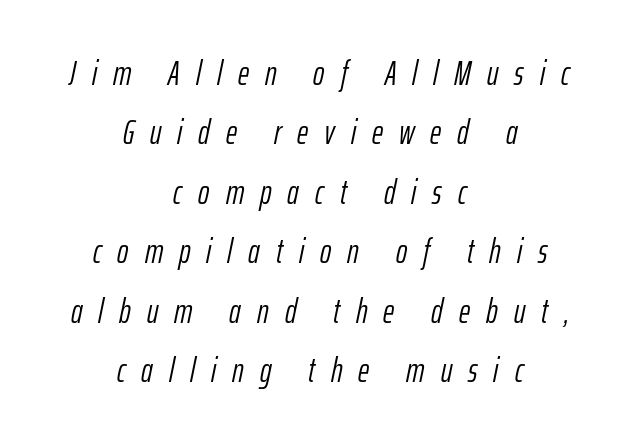
{"italic": "yes", "lean": "right", "slant_degrees": 12, "bold": "no", "weight": "light", "width": "condensed", "stroke_contrast": "low", "x_height": "medium", "monospaced": "no", "underline": "no", "align": "center", "line_spacing_ratio": 1.75, "letter_spacing": "wide", "letter_spacing_em": 0.47, "glyph_px": 34}
